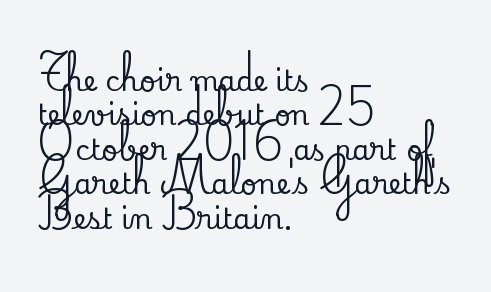
The image shows 28 px serif type, upright; set left-aligned, line spacing 1.23x, normal letter spacing, not underlined; low stroke contrast and a small x-height.
